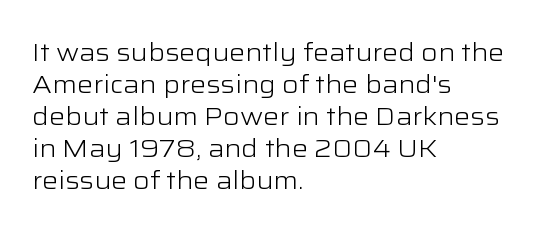
Q: Is the text bold? A: No.
Q: Is the text italic (slanted)? A: No, it is upright.
Q: Is the text underlined? A: No.
Q: How is the paragraph aligned? A: Left-aligned.
Q: Is the spacing between letters normal or unusually wide? A: Normal.
Q: Is the spacing between lines tight, normal or loose? A: Normal.
